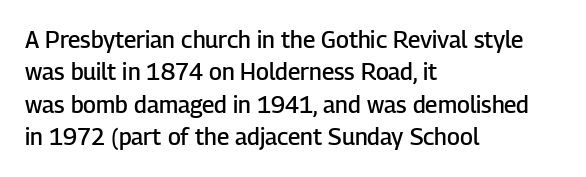
Q: Is the text bold? A: Semi-bold.
Q: Is the text italic (slanted)? A: No, it is upright.
Q: Is the text underlined? A: No.
Q: How is the paragraph aligned? A: Left-aligned.
Q: Is the spacing between letters normal or unusually wide? A: Normal.
Q: Is the spacing between lines tight, normal or loose? A: Normal.
